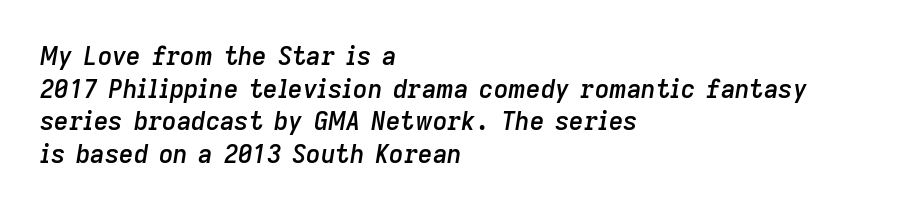
Q: Is the text bold? A: Semi-bold.
Q: Is the text italic (slanted)? A: Yes, it leans right by about 9 degrees.
Q: Is the text underlined? A: No.
Q: How is the paragraph aligned? A: Left-aligned.
Q: Is the spacing between letters normal or unusually wide? A: Normal.
Q: Is the spacing between lines tight, normal or loose? A: Normal.
